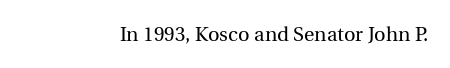
Posture: upright roman. Short note: letters normally spaced. The weight would be labelled regular, book, light, or lighter still. Lines of text with bare space underneath.
